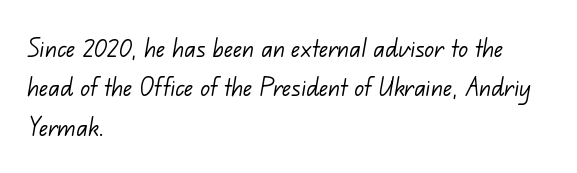
{"serif": "no", "bold": "no", "weight": "light", "width": "normal", "stroke_contrast": "low", "x_height": "small", "monospaced": "no", "underline": "no", "align": "left", "line_spacing": "normal", "line_spacing_ratio": 1.31, "letter_spacing": "normal", "letter_spacing_em": 0.0, "glyph_px": 30}
